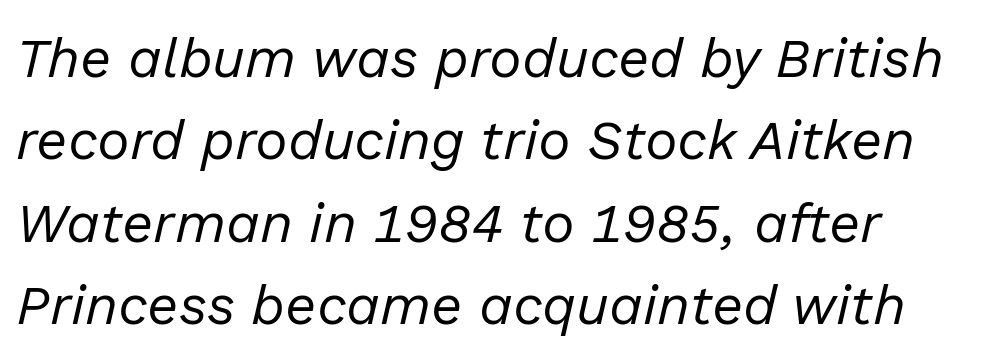
Q: Is the text bold? A: No.
Q: Is the text italic (slanted)? A: Yes, it leans right by about 13 degrees.
Q: Is the text underlined? A: No.
Q: How is the paragraph aligned? A: Left-aligned.
Q: Is the spacing between letters normal or unusually wide? A: Normal.
Q: Is the spacing between lines tight, normal or loose? A: Normal.
Q: Width (condensed, normal, or wide)? A: Normal.
Q: Stroke contrast? A: Low.
Q: x-height? A: Medium.
Q: Monospaced? A: No.
